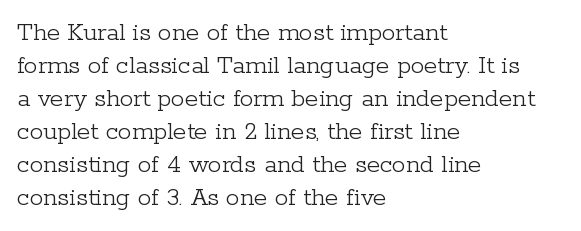
Q: Is the text bold? A: No.
Q: Is the text italic (slanted)? A: No, it is upright.
Q: Is the text underlined? A: No.
Q: How is the paragraph aligned? A: Left-aligned.
Q: Is the spacing between letters normal or unusually wide? A: Normal.
